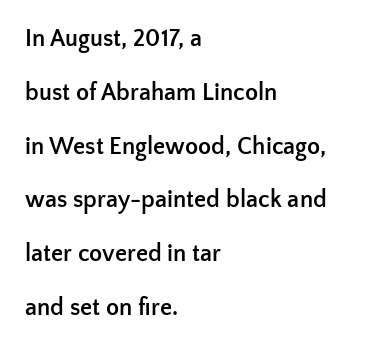
These lines keep a tight, regular rhythm from letter to letter. Stroke thickness is high; the sample reads as a true bold. A classic flush-left, rag-right setting is used for this passage. Honestly, the rows look like they've been pulled way apart. The specimen omits any rule beneath the text block's lines.
